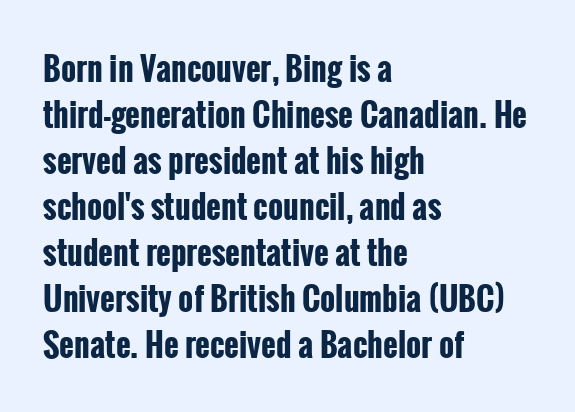
{"serif": "no", "italic": "no", "bold": "yes", "weight": "bold", "width": "condensed", "stroke_contrast": "low", "x_height": "medium", "monospaced": "no", "underline": "no", "align": "left", "line_spacing": "normal", "line_spacing_ratio": 1.44, "letter_spacing": "normal", "letter_spacing_em": 0.0, "glyph_px": 32}
